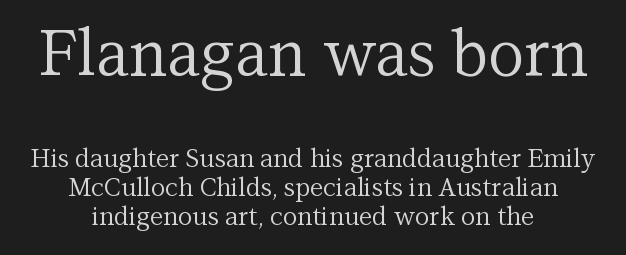
Q: Is the text bold? A: No.
Q: Is the text italic (slanted)? A: No, it is upright.
Q: Is the typeface a serif or a sans-serif typeface? A: Serif.
Q: Is the text underlined? A: No.
Q: How is the paragraph aligned? A: Centered.
Q: Is the spacing between letters normal or unusually wide? A: Normal.
Q: Which block of text is set in a larger size, the first (top) or the second (bottom)? A: The first (top) one.
Q: Width (condensed, normal, or wide)? A: Normal.
Q: Stroke contrast? A: Medium.
Q: x-height? A: Medium.
Q: Monospaced? A: No.
